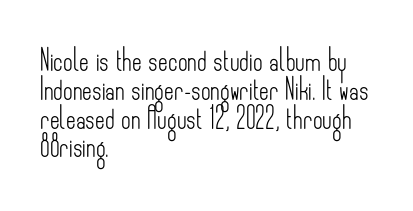
{"italic": "no", "bold": "no", "underline": "no", "align": "left", "line_spacing": "normal", "line_spacing_ratio": 1.37, "letter_spacing": "normal", "letter_spacing_em": 0.0, "glyph_px": 21}
